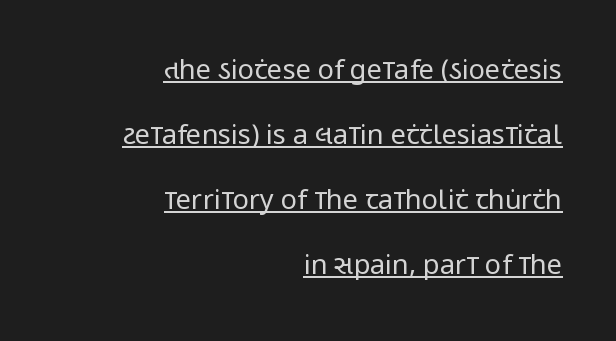
The image shows 27 px text type, upright; set right-aligned, loose line spacing (2.41x), normal letter spacing, underlined.
